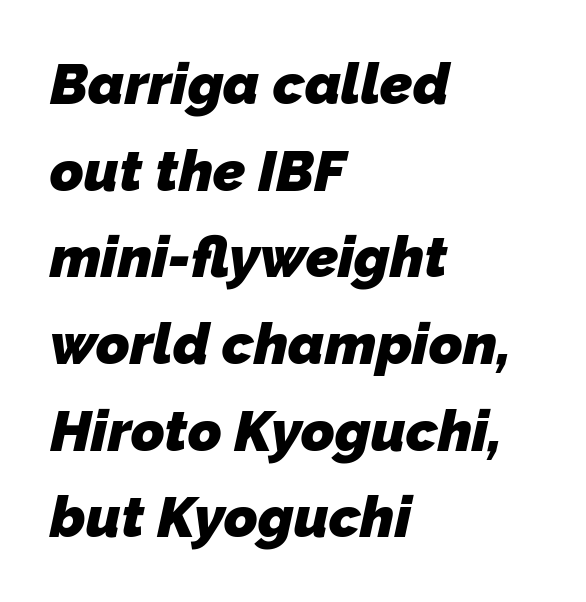
{"serif": "no", "bold": "yes", "weight": "heavy", "width": "normal", "stroke_contrast": "low", "x_height": "medium", "monospaced": "no", "underline": "no", "align": "left", "line_spacing": "normal", "line_spacing_ratio": 1.52, "letter_spacing": "normal", "letter_spacing_em": 0.0, "glyph_px": 57}
